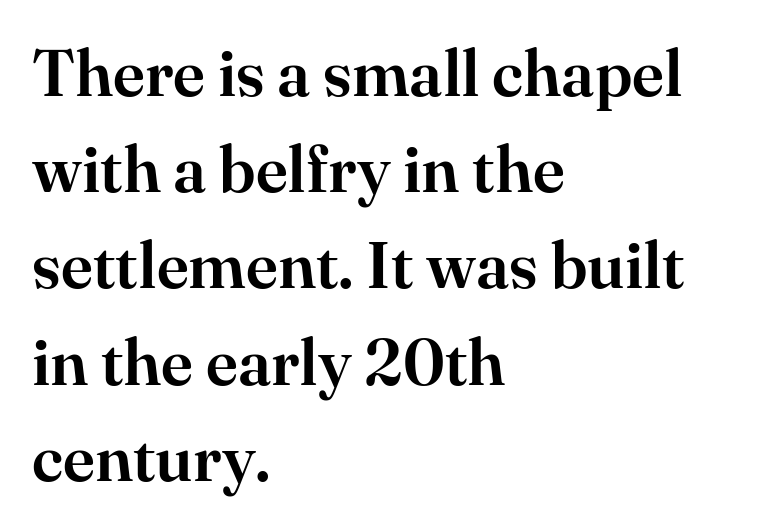
{"serif": "yes", "italic": "no", "width": "normal", "stroke_contrast": "high", "x_height": "small", "monospaced": "no", "underline": "no", "align": "left", "line_spacing": "normal", "line_spacing_ratio": 1.48, "letter_spacing": "normal", "letter_spacing_em": 0.0, "glyph_px": 65}
